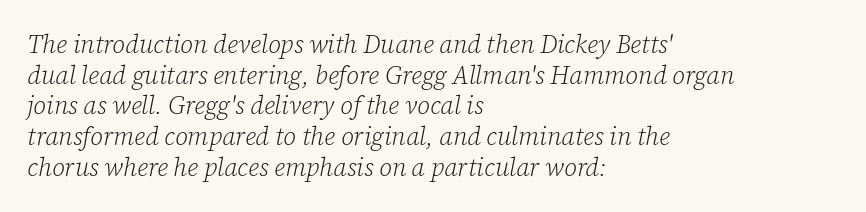
Q: Is the text bold? A: No.
Q: Is the text italic (slanted)? A: Yes, it leans right by about 12 degrees.
Q: Is the text underlined? A: No.
Q: How is the paragraph aligned? A: Left-aligned.
Q: Is the spacing between letters normal or unusually wide? A: Normal.
